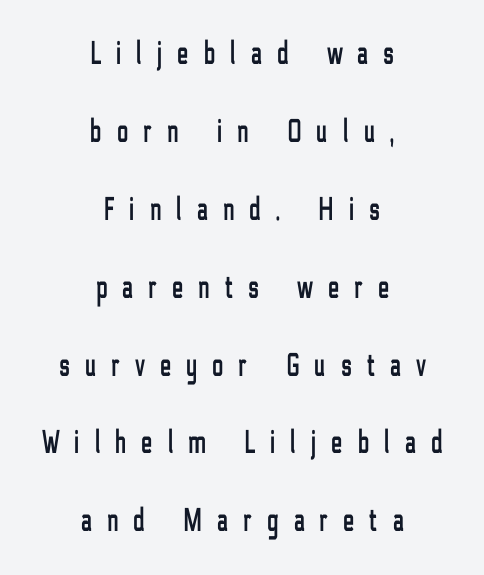
Q: Is the text italic (slanted)? A: No, it is upright.
Q: Is the typeface a serif or a sans-serif typeface? A: Sans-serif.
Q: Is the text underlined? A: No.
Q: How is the paragraph aligned? A: Centered.
Q: Is the spacing between letters normal or unusually wide? A: Unusually wide.
Q: Is the spacing between lines tight, normal or loose? A: Loose.
Q: Width (condensed, normal, or wide)? A: Condensed.
Q: Stroke contrast? A: Low.
Q: x-height? A: Medium.
Q: Monospaced? A: No.
